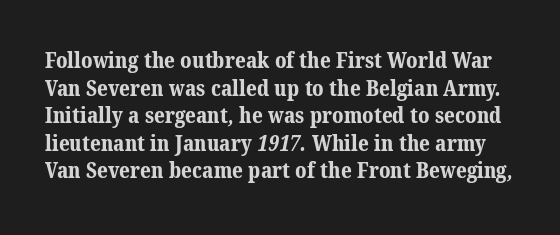
The passage shown is emphatically bold. The line texture is even and compact thanks to regular tracking. The designer left line spacing at the default. Bare-footed words on every line.
